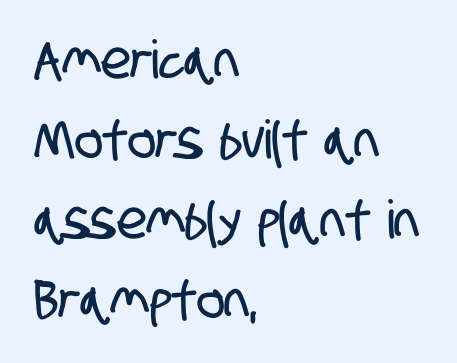
The image shows 53 px condensed sans-serif type; set left-aligned, normal line spacing (1.51x), normal letter spacing, not underlined; low stroke contrast and a large x-height.
